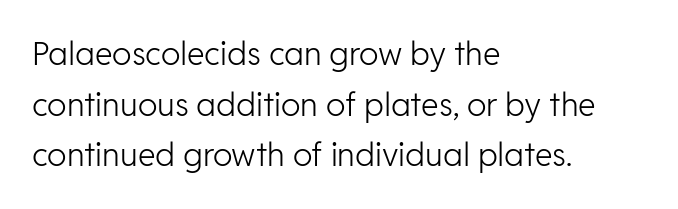
Q: Is the text bold? A: No.
Q: Is the text italic (slanted)? A: No, it is upright.
Q: Is the typeface a serif or a sans-serif typeface? A: Sans-serif.
Q: Is the text underlined? A: No.
Q: How is the paragraph aligned? A: Left-aligned.
Q: Is the spacing between letters normal or unusually wide? A: Normal.
Q: Is the spacing between lines tight, normal or loose? A: Normal.
Q: Width (condensed, normal, or wide)? A: Normal.
Q: Stroke contrast? A: Low.
Q: x-height? A: Medium.
Q: Monospaced? A: No.
